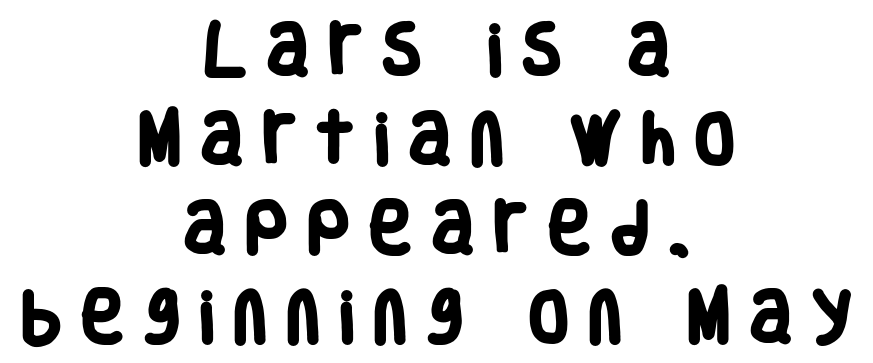
{"serif": "no", "bold": "yes", "weight": "heavy", "width": "condensed", "stroke_contrast": "low", "x_height": "large", "monospaced": "no", "underline": "no", "align": "center", "line_spacing": "normal", "line_spacing_ratio": 1.56, "letter_spacing": "wide", "letter_spacing_em": 0.36, "glyph_px": 57}
